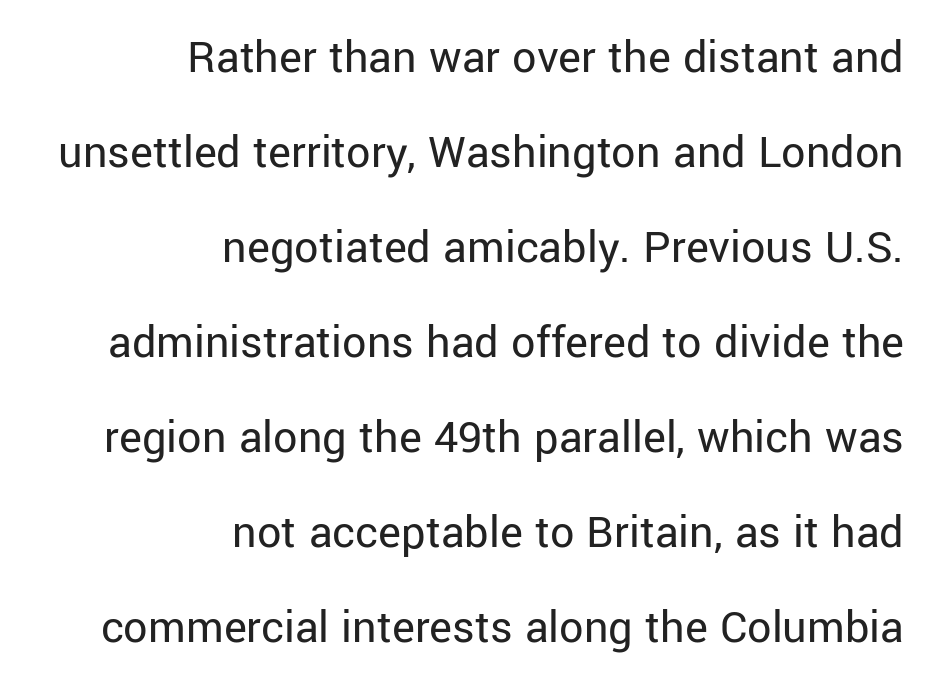
Counters stay open thanks to moderate or lighter strokes. Nothing sits at the stroke ends, so this counts as sans-serif. Character widths vary here, with narrow letters taking less room than wide ones. Vertically, the passage feels expansive, rows floating well apart. A clean baseline with only descenders dipping below it. Line ends are locked; line starts wander.
